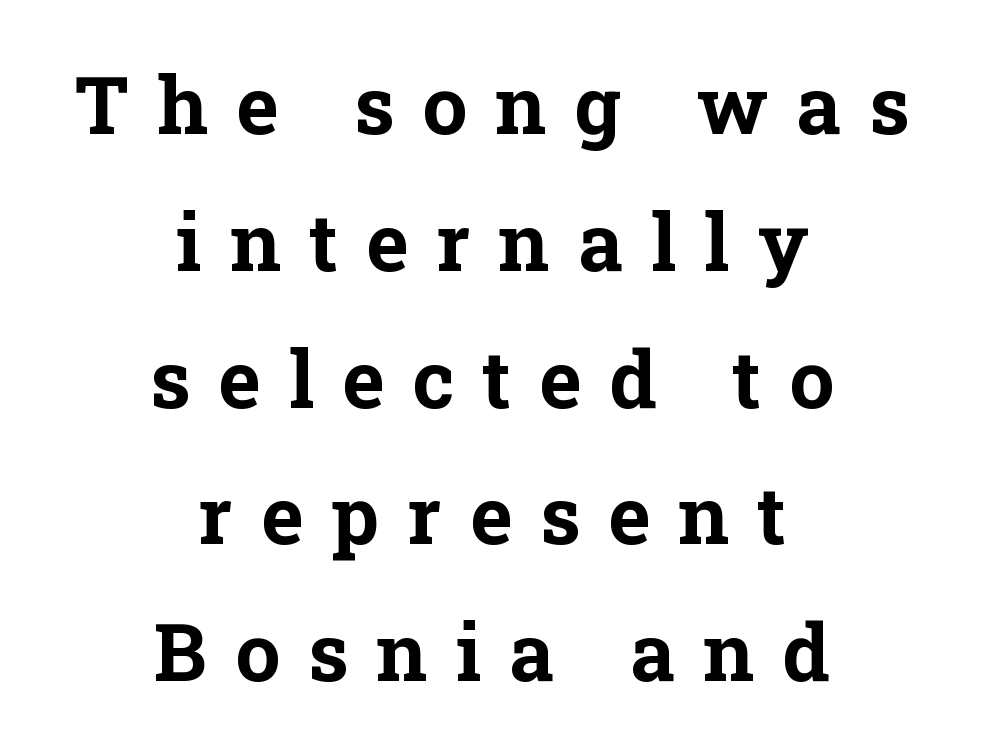
The image shows 80 px bold serif type, upright; set centered, line spacing 1.71x, unusually wide letter spacing (+0.35 em), not underlined; low stroke contrast and a medium x-height.
